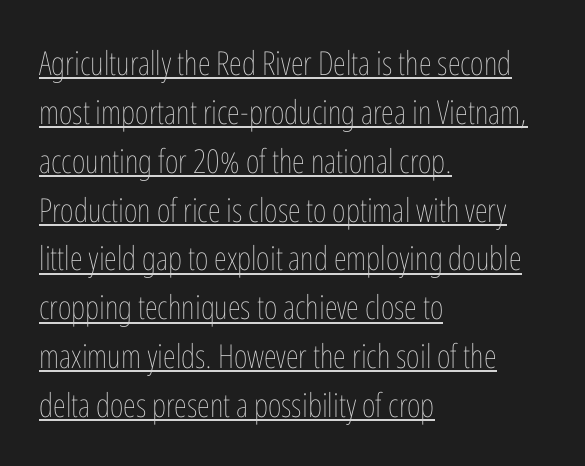
The image shows 33 px thin, condensed type, upright; set left-aligned, normal line spacing (1.48x), normal letter spacing, underlined; low stroke contrast and a medium x-height.
